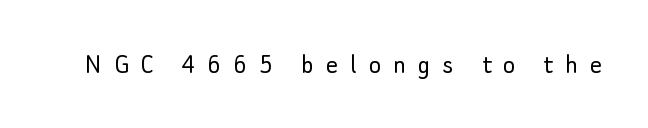
Is this a sans? Yes — the strokes have no serifs. Short note: letters widely spaced. Each letter keeps its own natural width here, so spacing adapts to shape. Any mark beneath the type? The region is blank. Each stroke keeps to a modest, everyday thickness or less. This sample uses an upright cut, with every glyph sitting square on the baseline.
